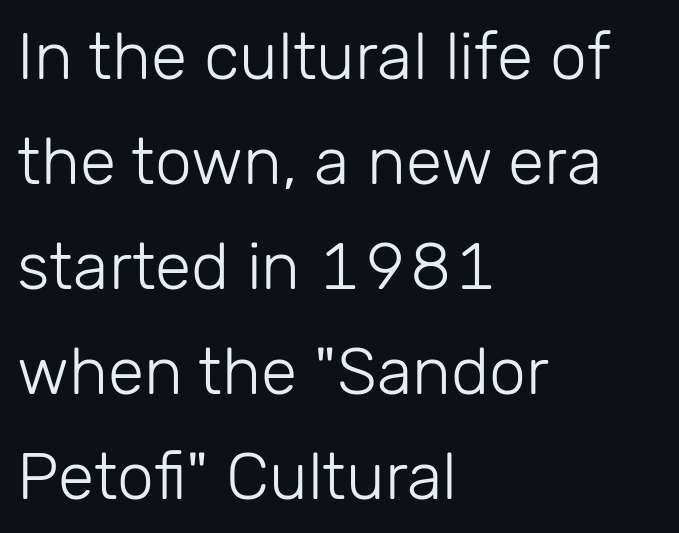
The image shows 66 px light sans-serif type, upright; set left-aligned, normal line spacing (1.59x), normal letter spacing, not underlined; low stroke contrast and a medium x-height.
